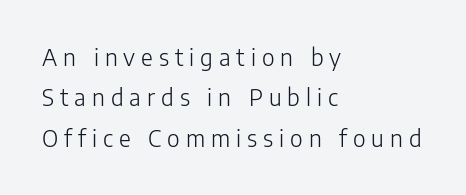
The image shows 23 px text type, upright; set left-aligned, line spacing 1.76x, unusually wide letter spacing (+0.26 em), not underlined.
